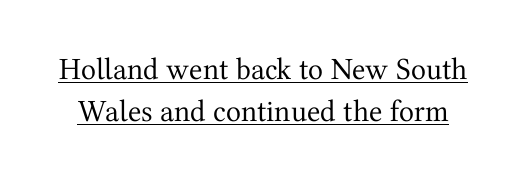
The image shows 31 px regular-weight serif type, upright; set normal line spacing (1.34x), normal letter spacing, underlined; medium stroke contrast and a medium x-height.
